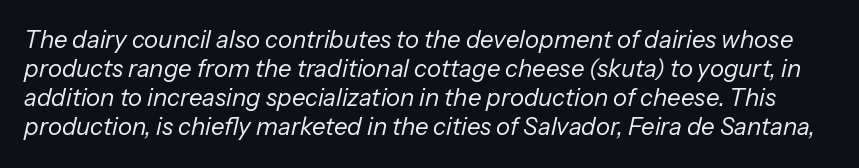
{"italic": "yes", "lean": "right", "slant_degrees": 13, "bold": "no", "underline": "no", "line_spacing_ratio": 1.21, "letter_spacing": "normal", "letter_spacing_em": 0.0, "glyph_px": 24}
